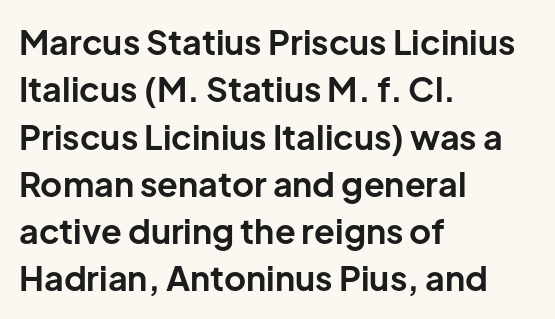
Q: Is the text bold? A: Yes.
Q: Is the text italic (slanted)? A: No, it is upright.
Q: Is the typeface a serif or a sans-serif typeface? A: Sans-serif.
Q: Is the text underlined? A: No.
Q: How is the paragraph aligned? A: Left-aligned.
Q: Is the spacing between letters normal or unusually wide? A: Normal.
Q: Is the spacing between lines tight, normal or loose? A: Normal.
Q: Width (condensed, normal, or wide)? A: Normal.
Q: Stroke contrast? A: Low.
Q: x-height? A: Medium.
Q: Monospaced? A: No.
